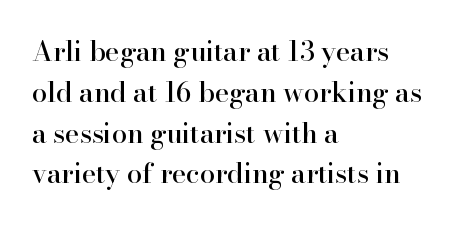
The typography opts for an upright posture over an oblique one. Descenders hang freely into open space. The rag falls on the right side of this text block. No extra tracking has been applied to these lines. Does the leading feel generous? No, just average.
